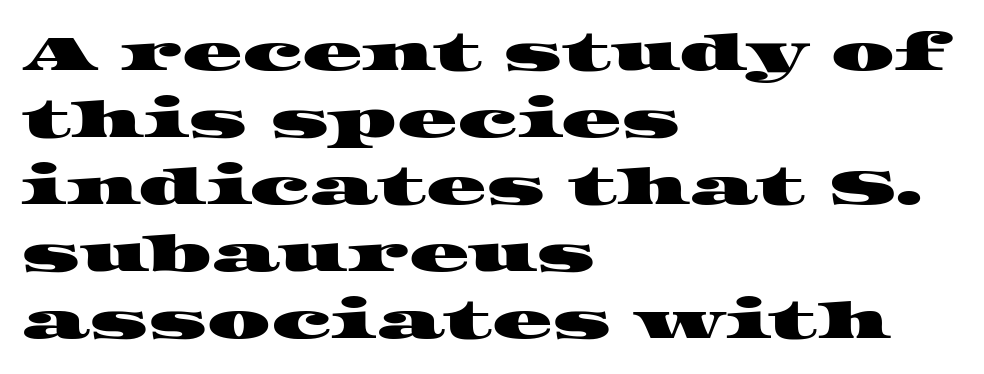
Q: Is the typeface a serif or a sans-serif typeface? A: Serif.
Q: Is the text underlined? A: No.
Q: How is the paragraph aligned? A: Left-aligned.
Q: Is the spacing between letters normal or unusually wide? A: Normal.
Q: Is the spacing between lines tight, normal or loose? A: Normal.
Q: Width (condensed, normal, or wide)? A: Wide.
Q: Stroke contrast? A: High.
Q: x-height? A: Large.
Q: Monospaced? A: No.
